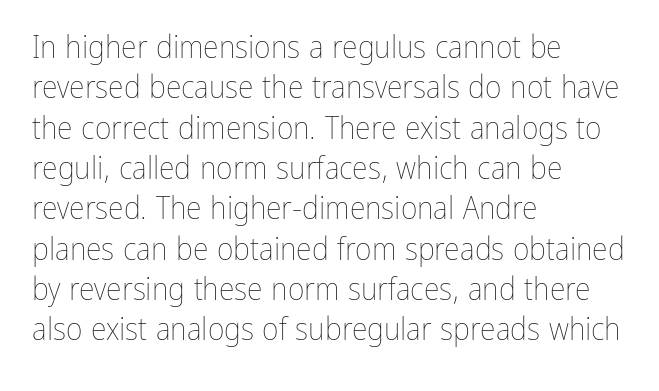
Q: Is the text bold? A: No.
Q: Is the text italic (slanted)? A: No, it is upright.
Q: Is the text underlined? A: No.
Q: How is the paragraph aligned? A: Left-aligned.
Q: Is the spacing between letters normal or unusually wide? A: Normal.
Q: Is the spacing between lines tight, normal or loose? A: Normal.
Q: Width (condensed, normal, or wide)? A: Condensed.
Q: Stroke contrast? A: Low.
Q: x-height? A: Medium.
Q: Monospaced? A: No.
